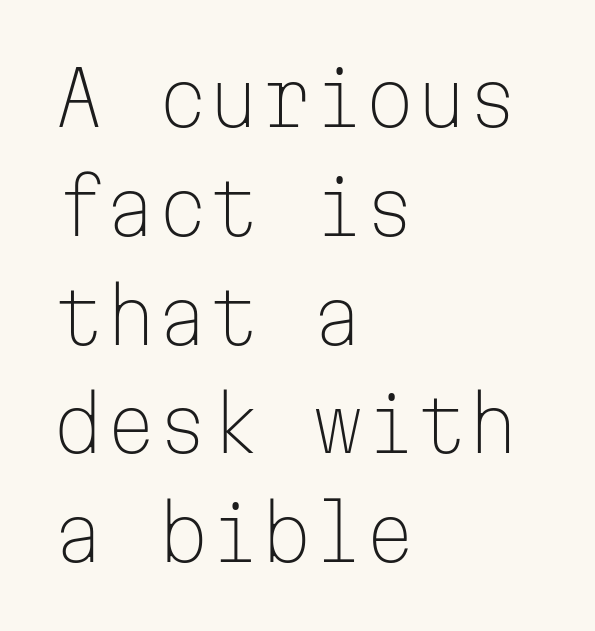
Q: Is the text bold? A: No.
Q: Is the text italic (slanted)? A: No, it is upright.
Q: Is the typeface a serif or a sans-serif typeface? A: Sans-serif.
Q: Is the text underlined? A: No.
Q: How is the paragraph aligned? A: Left-aligned.
Q: Is the spacing between letters normal or unusually wide? A: Normal.
Q: Is the spacing between lines tight, normal or loose? A: Normal.
Q: Width (condensed, normal, or wide)? A: Normal.
Q: Stroke contrast? A: Low.
Q: x-height? A: Medium.
Q: Monospaced? A: Yes.
